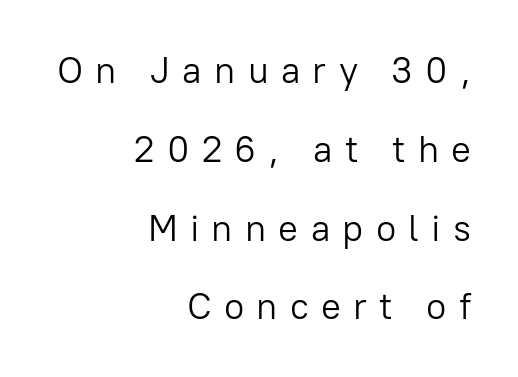
The image shows 37 px light sans-serif type, upright; set right-aligned, loose line spacing (2.13x), unusually wide letter spacing (+0.33 em), not underlined; low stroke contrast and a medium x-height.
